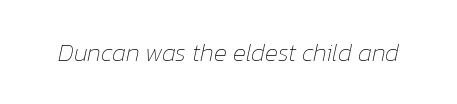
{"italic": "yes", "lean": "right", "slant_degrees": 12, "bold": "no", "underline": "no", "letter_spacing": "normal", "letter_spacing_em": 0.0, "glyph_px": 25}
